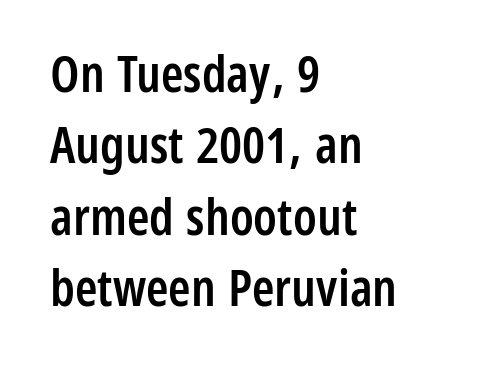
The image shows 51 px semibold, condensed sans-serif type, upright; set left-aligned, normal line spacing (1.4x), normal letter spacing, not underlined; low stroke contrast and a medium x-height.
